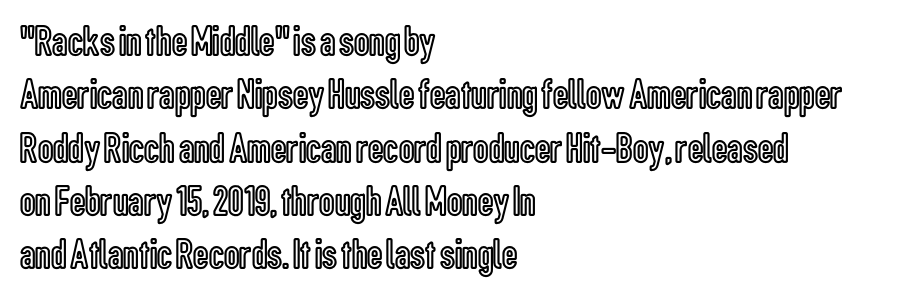
Q: Is the text italic (slanted)? A: No, it is upright.
Q: Is the text underlined? A: No.
Q: How is the paragraph aligned? A: Left-aligned.
Q: Is the spacing between letters normal or unusually wide? A: Normal.
Q: Width (condensed, normal, or wide)? A: Condensed.
Q: x-height? A: Medium.
Q: Monospaced? A: No.
